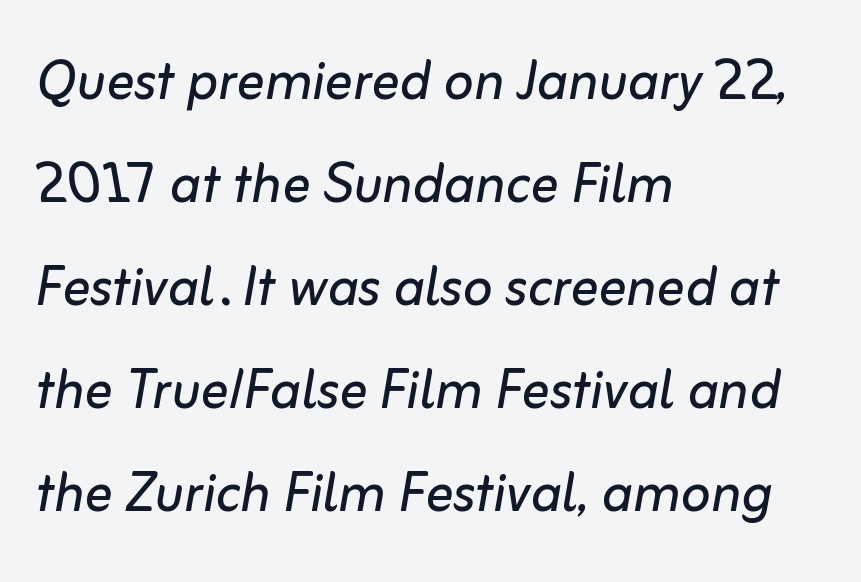
The image shows 70 px regular-weight type, italic (leaning right); set left-aligned, normal line spacing (1.47x), normal letter spacing, not underlined; low stroke contrast and a medium x-height.
